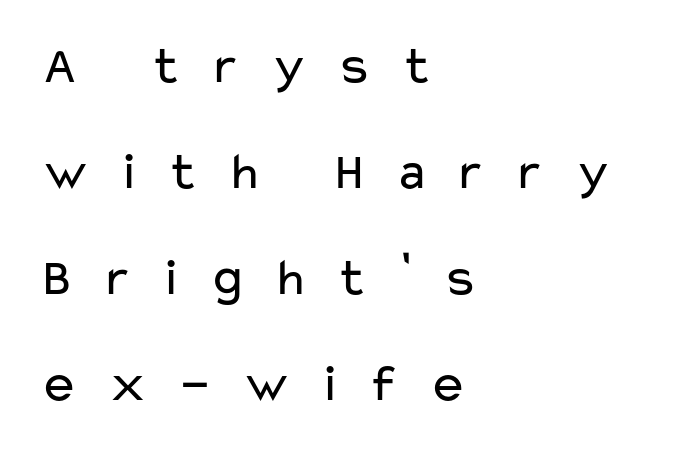
{"serif": "no", "italic": "no", "bold": "no", "weight": "regular", "width": "wide", "stroke_contrast": "low", "x_height": "medium", "monospaced": "no", "underline": "no", "align": "left", "line_spacing": "loose", "line_spacing_ratio": 2.0, "letter_spacing": "wide", "letter_spacing_em": 0.5, "glyph_px": 53}
